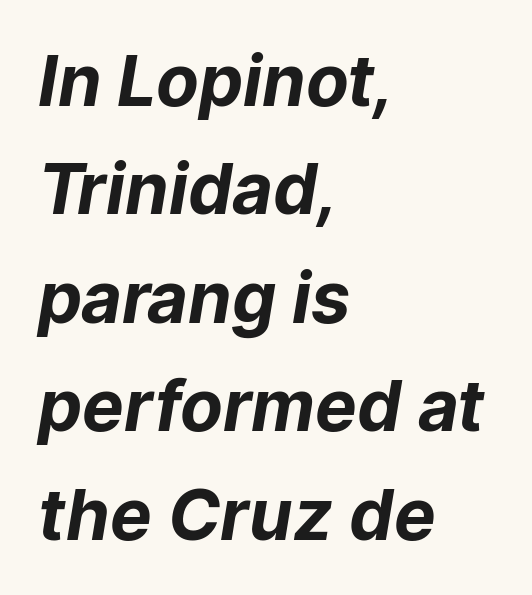
Q: Is the text bold? A: Yes.
Q: Is the typeface a serif or a sans-serif typeface? A: Sans-serif.
Q: Is the text underlined? A: No.
Q: How is the paragraph aligned? A: Left-aligned.
Q: Is the spacing between letters normal or unusually wide? A: Normal.
Q: Is the spacing between lines tight, normal or loose? A: Normal.
Q: Width (condensed, normal, or wide)? A: Normal.
Q: Stroke contrast? A: Low.
Q: x-height? A: Medium.
Q: Monospaced? A: No.
